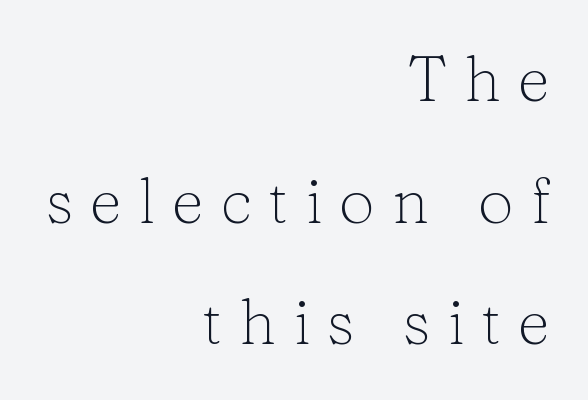
Counters stay open thanks to moderate or lighter strokes. This rendering widens character spacing well past its baseline value. This sample uses an upright cut, with every glyph sitting square on the baseline. The passage shown stacks its lines with a broad gap.
